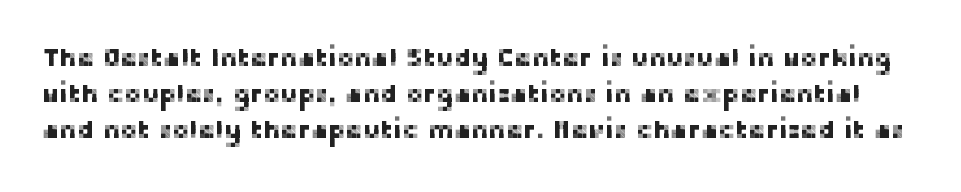
Descender tails drop into unmarked territory. This is the regular roman posture of the typeface. Nobody touched the tracking dial on this one. Regular leading.
